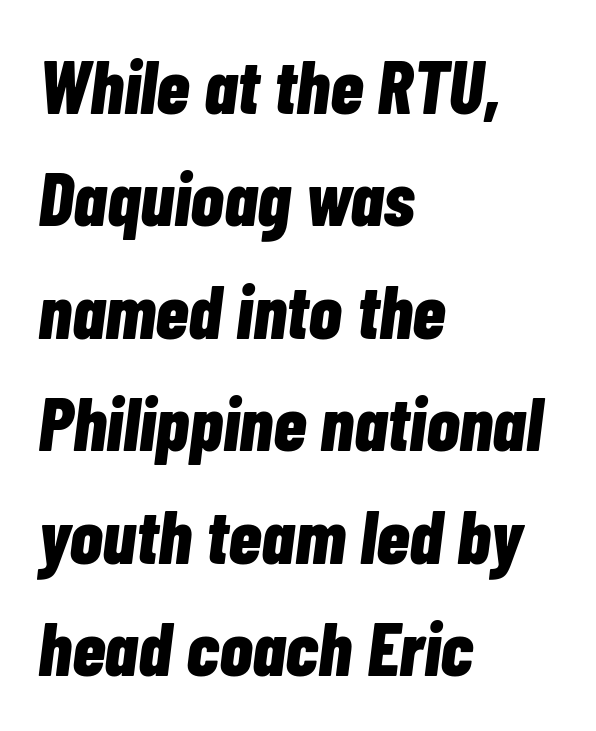
{"italic": "yes", "lean": "right", "slant_degrees": 7, "bold": "yes", "weight": "bold", "width": "condensed", "stroke_contrast": "low", "x_height": "medium", "monospaced": "no", "underline": "no", "align": "left", "line_spacing": "normal", "line_spacing_ratio": 1.48, "letter_spacing": "normal", "letter_spacing_em": 0.0, "glyph_px": 76}
